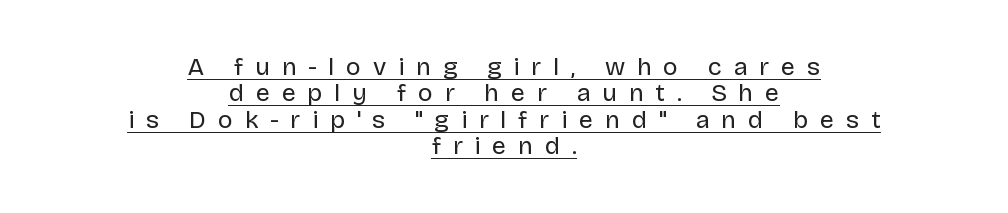
Q: Is the text bold? A: No.
Q: Is the text italic (slanted)? A: No, it is upright.
Q: Is the text underlined? A: Yes.
Q: How is the paragraph aligned? A: Centered.
Q: Is the spacing between letters normal or unusually wide? A: Unusually wide.
Q: Is the spacing between lines tight, normal or loose? A: Tight.
